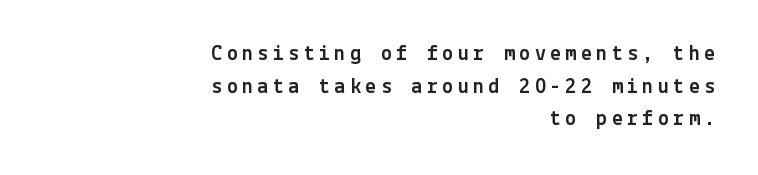
{"italic": "no", "underline": "no", "align": "right", "line_spacing": "normal", "line_spacing_ratio": 1.48, "letter_spacing": "wide", "letter_spacing_em": 0.2, "glyph_px": 22}
